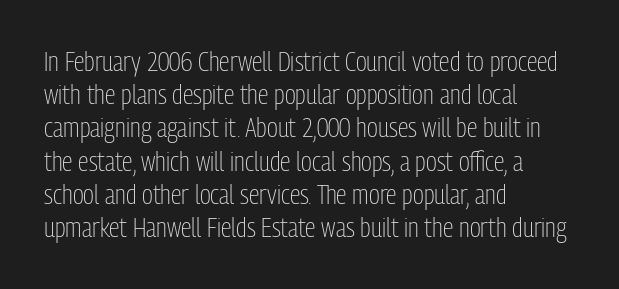
{"italic": "no", "bold": "no", "underline": "no", "align": "left", "line_spacing_ratio": 1.23, "letter_spacing": "normal", "letter_spacing_em": 0.0, "glyph_px": 27}
